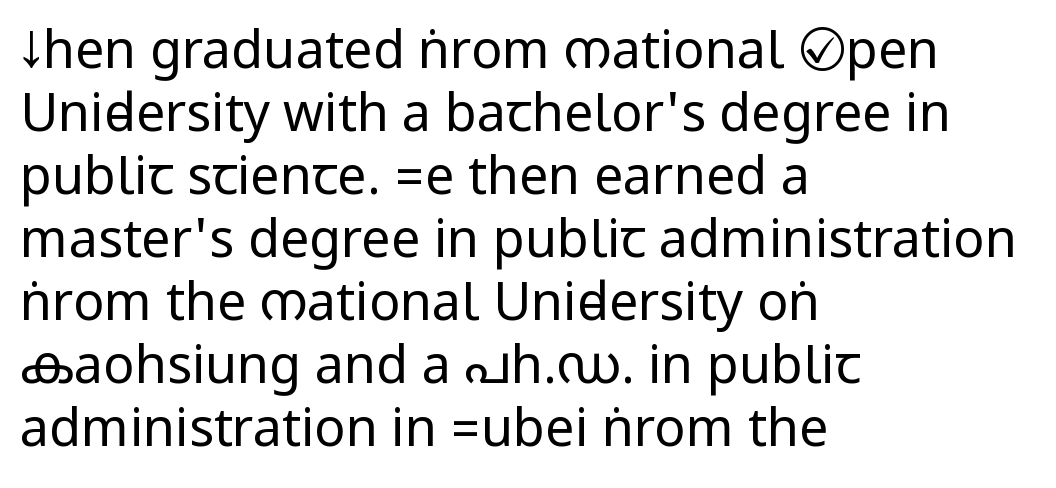
{"serif": "no", "italic": "no", "bold": "no", "weight": "regular", "width": "condensed", "stroke_contrast": "low", "underline": "no", "align": "left", "line_spacing_ratio": 1.21, "letter_spacing": "normal", "letter_spacing_em": 0.0, "glyph_px": 52}
